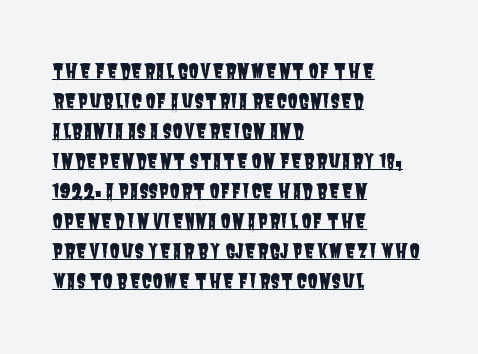
Q: Is the text underlined? A: Yes.
Q: How is the paragraph aligned? A: Left-aligned.
Q: Is the spacing between letters normal or unusually wide? A: Normal.
Q: Is the spacing between lines tight, normal or loose? A: Normal.
